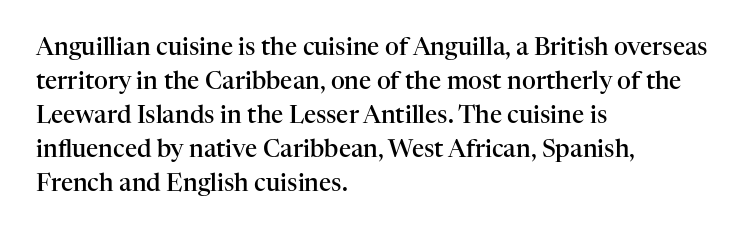
Q: Is the text bold? A: Semi-bold.
Q: Is the text italic (slanted)? A: No, it is upright.
Q: Is the text underlined? A: No.
Q: How is the paragraph aligned? A: Left-aligned.
Q: Is the spacing between letters normal or unusually wide? A: Normal.
Q: Is the spacing between lines tight, normal or loose? A: Normal.
